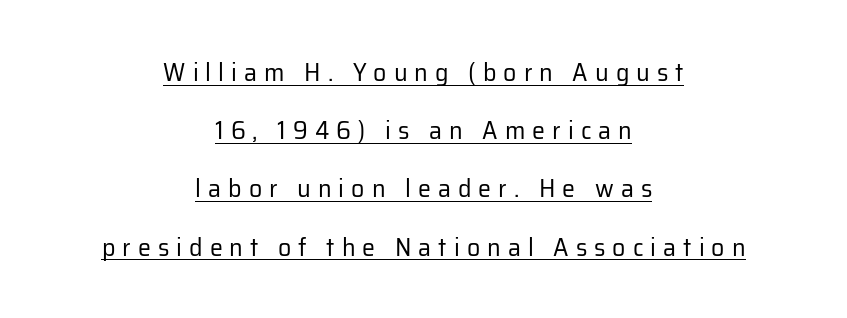
The image shows 26 px text type, upright; set centered, loose line spacing (2.24x), unusually wide letter spacing (+0.27 em), underlined.
